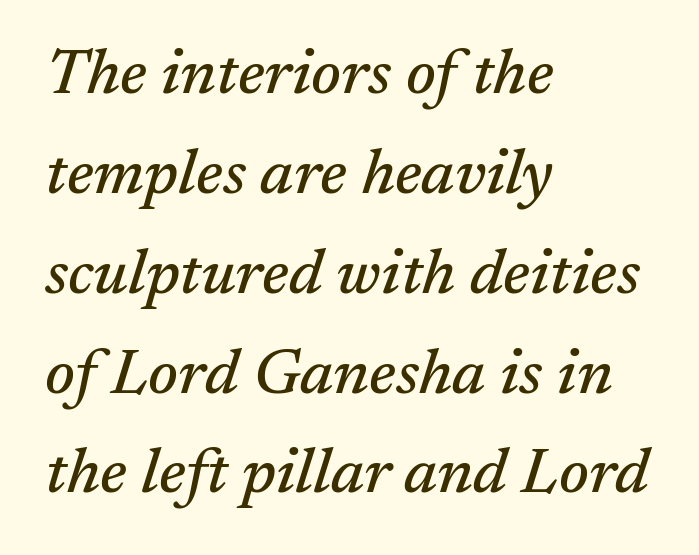
The image shows 64 px serif type, italic (leaning right); set left-aligned, normal line spacing (1.56x), normal letter spacing, not underlined; medium stroke contrast and a medium x-height.
